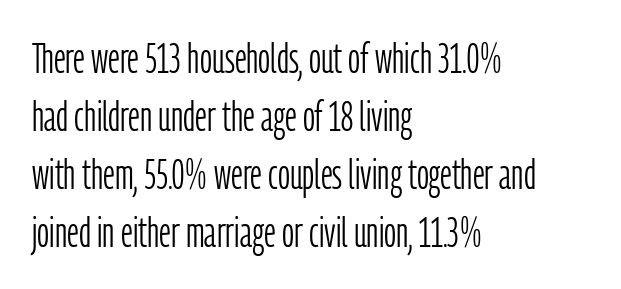
Q: Is the text bold? A: No.
Q: Is the text italic (slanted)? A: No, it is upright.
Q: Is the typeface a serif or a sans-serif typeface? A: Sans-serif.
Q: Is the text underlined? A: No.
Q: How is the paragraph aligned? A: Left-aligned.
Q: Is the spacing between letters normal or unusually wide? A: Normal.
Q: Is the spacing between lines tight, normal or loose? A: Normal.
Q: Width (condensed, normal, or wide)? A: Condensed.
Q: Stroke contrast? A: Low.
Q: x-height? A: Medium.
Q: Monospaced? A: No.
